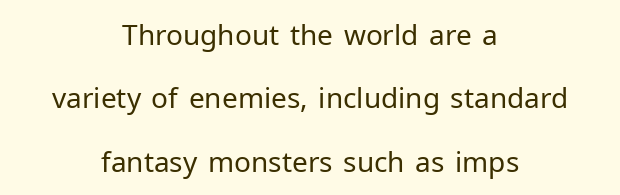
{"serif": "no", "italic": "no", "bold": "no", "weight": "regular", "width": "normal", "stroke_contrast": "low", "x_height": "medium", "monospaced": "no", "underline": "no", "align": "center", "line_spacing": "loose", "line_spacing_ratio": 2.26, "letter_spacing": "normal", "letter_spacing_em": 0.0, "glyph_px": 28}
